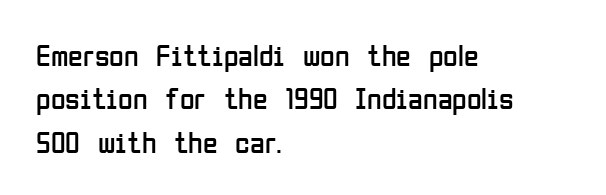
{"serif": "no", "italic": "no", "bold": "no", "weight": "regular", "width": "condensed", "stroke_contrast": "low", "x_height": "medium", "monospaced": "no", "underline": "no", "align": "left", "line_spacing": "normal", "line_spacing_ratio": 1.45, "letter_spacing": "normal", "letter_spacing_em": 0.0, "glyph_px": 30}
